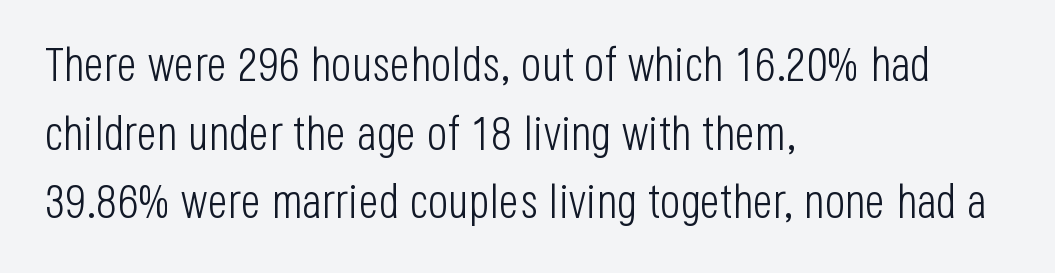
Q: Is the text bold? A: No.
Q: Is the text italic (slanted)? A: No, it is upright.
Q: Is the typeface a serif or a sans-serif typeface? A: Sans-serif.
Q: Is the text underlined? A: No.
Q: How is the paragraph aligned? A: Left-aligned.
Q: Is the spacing between letters normal or unusually wide? A: Normal.
Q: Is the spacing between lines tight, normal or loose? A: Normal.
Q: Width (condensed, normal, or wide)? A: Condensed.
Q: Stroke contrast? A: Low.
Q: x-height? A: Large.
Q: Monospaced? A: No.
